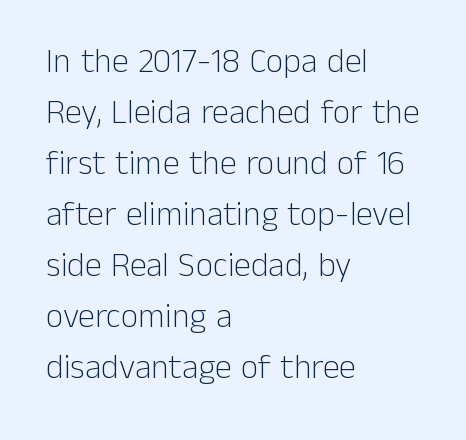
Q: Is the text bold? A: No.
Q: Is the text italic (slanted)? A: No, it is upright.
Q: Is the typeface a serif or a sans-serif typeface? A: Sans-serif.
Q: Is the text underlined? A: No.
Q: How is the paragraph aligned? A: Left-aligned.
Q: Is the spacing between letters normal or unusually wide? A: Normal.
Q: Is the spacing between lines tight, normal or loose? A: Normal.
Q: Width (condensed, normal, or wide)? A: Normal.
Q: Stroke contrast? A: Low.
Q: x-height? A: Medium.
Q: Monospaced? A: No.
